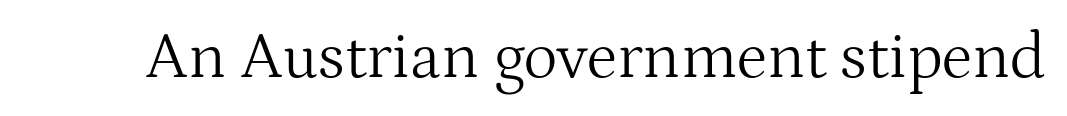
Q: Is the text bold? A: No.
Q: Is the text italic (slanted)? A: No, it is upright.
Q: Is the typeface a serif or a sans-serif typeface? A: Serif.
Q: Is the text underlined? A: No.
Q: Is the spacing between letters normal or unusually wide? A: Normal.
Q: Width (condensed, normal, or wide)? A: Normal.
Q: Stroke contrast? A: Medium.
Q: x-height? A: Medium.
Q: Monospaced? A: No.
